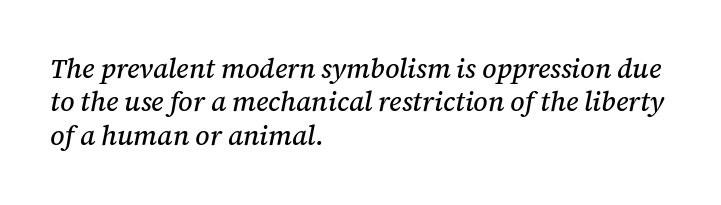
The image shows 27 px text type, italic (leaning right); set left-aligned, line spacing 1.24x, normal letter spacing, not underlined.
